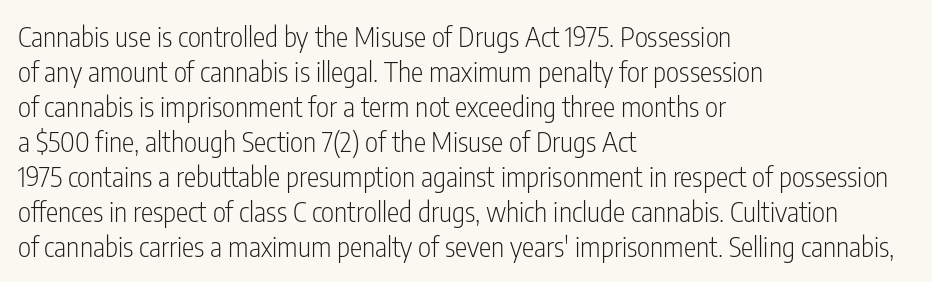
{"serif": "no", "italic": "no", "bold": "no", "weight": "light", "width": "condensed", "stroke_contrast": "low", "x_height": "medium", "monospaced": "no", "underline": "no", "align": "left", "line_spacing": "normal", "line_spacing_ratio": 1.25, "letter_spacing": "normal", "letter_spacing_em": 0.0, "glyph_px": 28}
